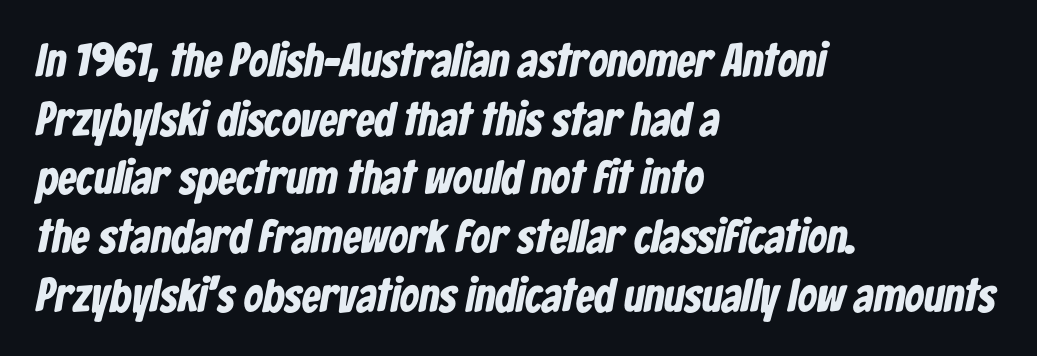
Horizontal alignment here is leftward, the default for most running prose. The typeface chosen for these lines omits serifs. The type is set solid horizontally, with unmodified tracking. Underlining? Definitely not there. Here the designer chose a conventional face with non-uniform glyph widths.
